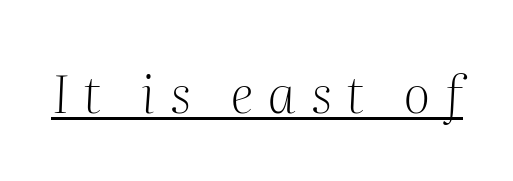
The image shows 52 px light serif type, italic (leaning right); set unusually wide letter spacing (+0.29 em), underlined; medium stroke contrast and a medium x-height.
